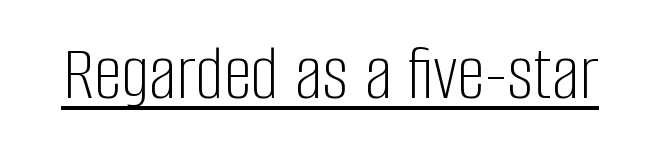
The image shows 79 px light, condensed sans-serif type, upright; set normal letter spacing, underlined; low stroke contrast and a large x-height.
